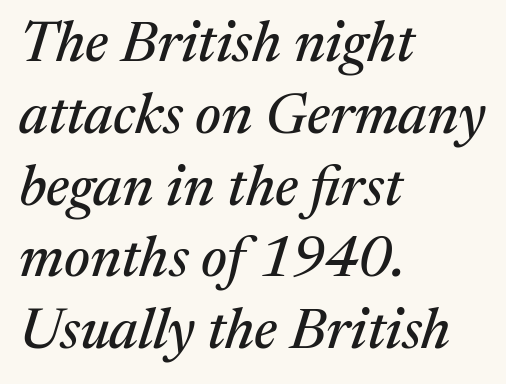
{"serif": "yes", "italic": "yes", "lean": "right", "slant_degrees": 17, "width": "normal", "stroke_contrast": "medium", "x_height": "medium", "monospaced": "no", "underline": "no", "align": "left", "line_spacing": "normal", "line_spacing_ratio": 1.26, "letter_spacing": "normal", "letter_spacing_em": 0.0, "glyph_px": 57}
